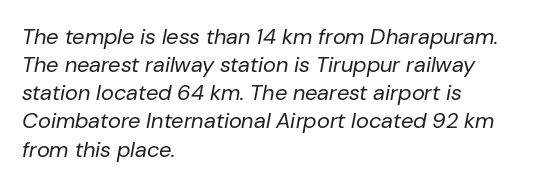
Q: Is the text bold? A: No.
Q: Is the text italic (slanted)? A: Yes, it leans right by about 10 degrees.
Q: Is the text underlined? A: No.
Q: How is the paragraph aligned? A: Left-aligned.
Q: Is the spacing between letters normal or unusually wide? A: Normal.
Q: Is the spacing between lines tight, normal or loose? A: Normal.
